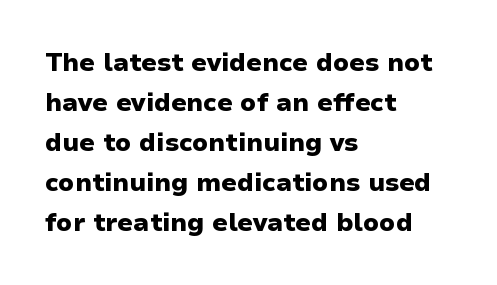
The image shows 25 px bold type, upright; set left-aligned, normal line spacing (1.6x), normal letter spacing, not underlined.
